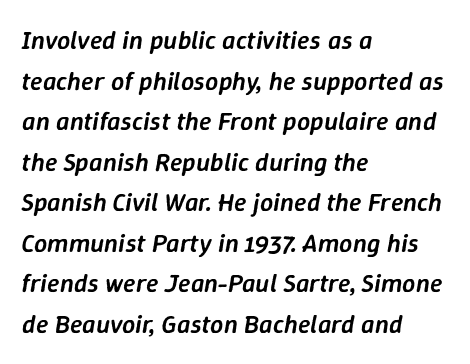
{"italic": "yes", "lean": "right", "slant_degrees": 9, "bold": "semi", "underline": "no", "align": "left", "line_spacing": "normal", "line_spacing_ratio": 1.56, "letter_spacing": "normal", "letter_spacing_em": 0.0, "glyph_px": 26}
